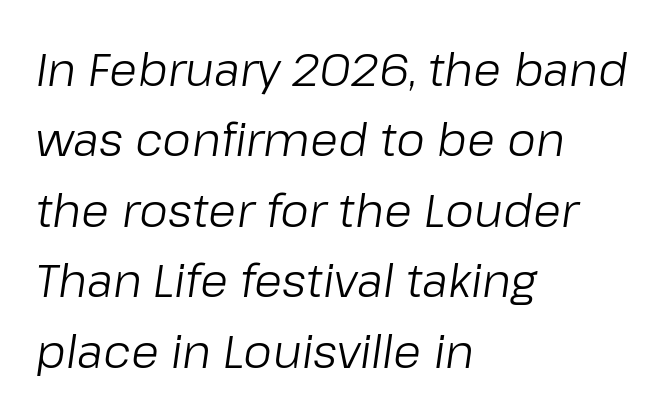
{"italic": "yes", "lean": "right", "slant_degrees": 8, "bold": "no", "weight": "light", "width": "normal", "stroke_contrast": "low", "x_height": "medium", "monospaced": "no", "underline": "no", "align": "left", "line_spacing": "normal", "line_spacing_ratio": 1.53, "letter_spacing": "normal", "letter_spacing_em": 0.0, "glyph_px": 46}
